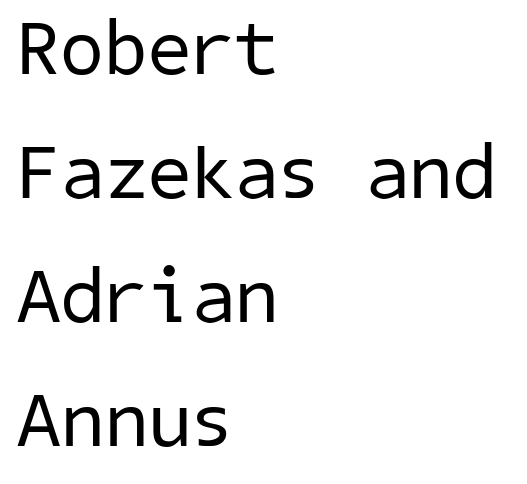
The image shows 79 px regular-weight sans-serif type; set left-aligned, normal line spacing (1.57x), normal letter spacing, not underlined; low stroke contrast and a medium x-height.
